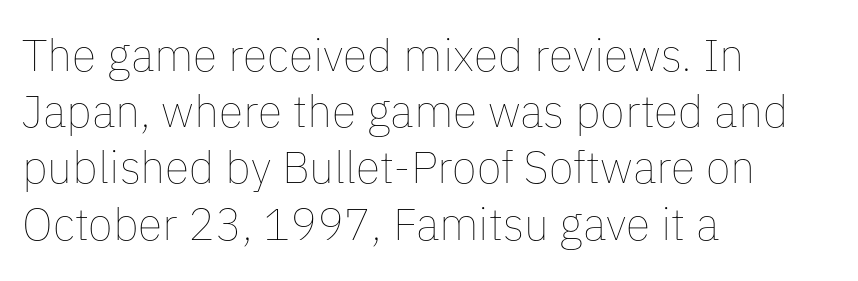
Alignment: flush left. Is this a fixed-width face? No — the glyphs have proportional, varying widths. Does the leading feel generous? No, just average. These lines keep a tight, regular rhythm from letter to letter. Posture: upright roman.
